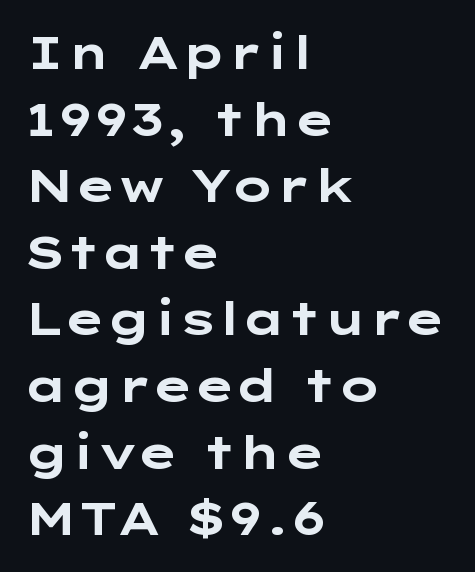
{"serif": "no", "italic": "no", "bold": "yes", "weight": "bold", "width": "wide", "stroke_contrast": "low", "x_height": "medium", "underline": "no", "align": "left", "line_spacing": "normal", "line_spacing_ratio": 1.48, "letter_spacing": "normal", "letter_spacing_em": 0.0, "glyph_px": 45}
